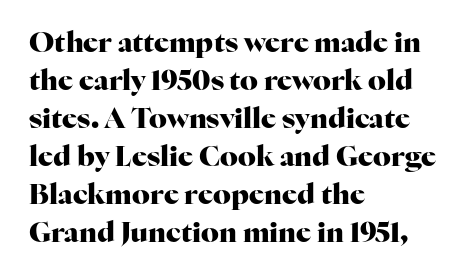
{"serif": "yes", "italic": "no", "bold": "yes", "weight": "heavy", "width": "normal", "stroke_contrast": "high", "x_height": "medium", "monospaced": "no", "underline": "no", "align": "left", "line_spacing": "normal", "line_spacing_ratio": 1.36, "letter_spacing": "normal", "letter_spacing_em": 0.0, "glyph_px": 28}
